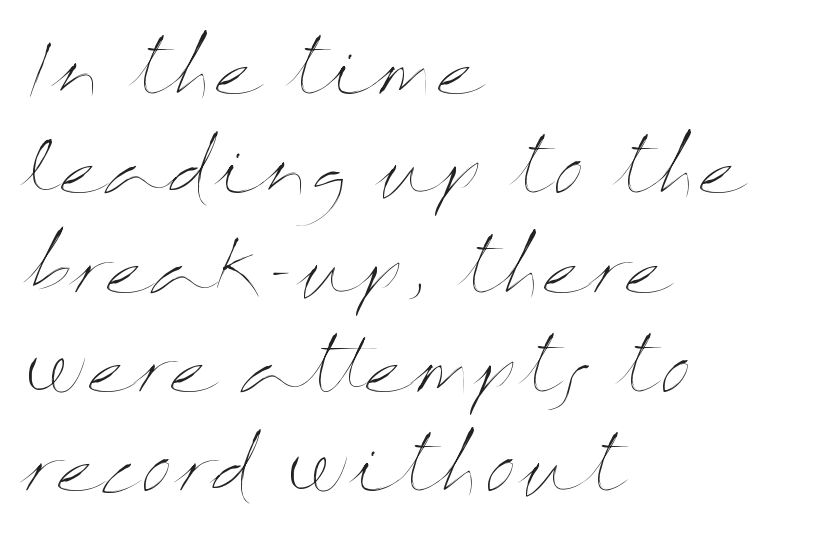
The passage shown is not bold in any degree. The rag falls on the right side of this text block. Honestly, the row spacing looks completely unremarkable. Default kerning and tracking; the words read as compact shapes. The strip under each line holds only bare page. Each letter keeps its own natural width here, so spacing adapts to shape.
